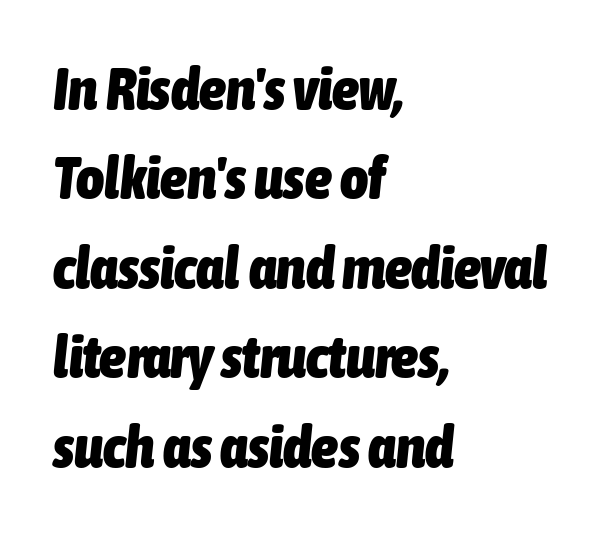
The image shows 60 px heavy, condensed type, italic (leaning right); set left-aligned, normal line spacing (1.49x), normal letter spacing, not underlined; low stroke contrast and a medium x-height.
